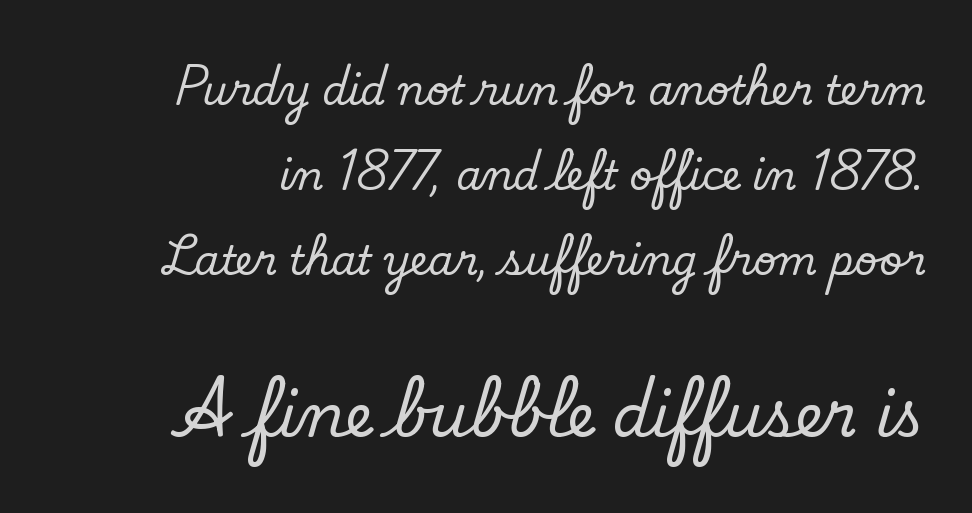
The image shows 60 px serif type; set loose line spacing (2.13x), normal letter spacing, not underlined; the second (bottom) block is 1.5x larger; low stroke contrast and a small x-height.
